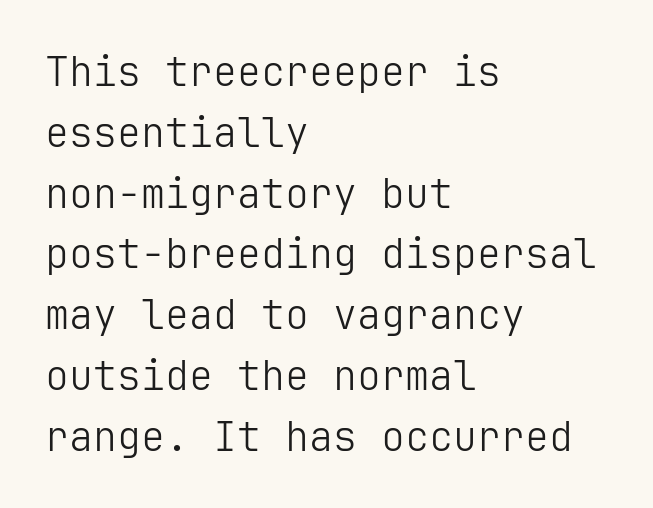
The image shows 40 px light sans-serif type, upright; set left-aligned, normal line spacing (1.52x), normal letter spacing, not underlined; low stroke contrast and a medium x-height.
